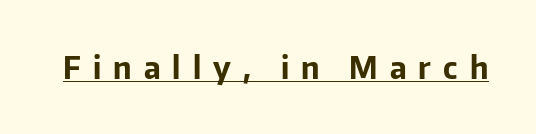
{"serif": "no", "italic": "no", "bold": "yes", "weight": "bold", "width": "normal", "stroke_contrast": "low", "x_height": "medium", "monospaced": "no", "underline": "yes", "letter_spacing": "wide", "letter_spacing_em": 0.4, "glyph_px": 30}
